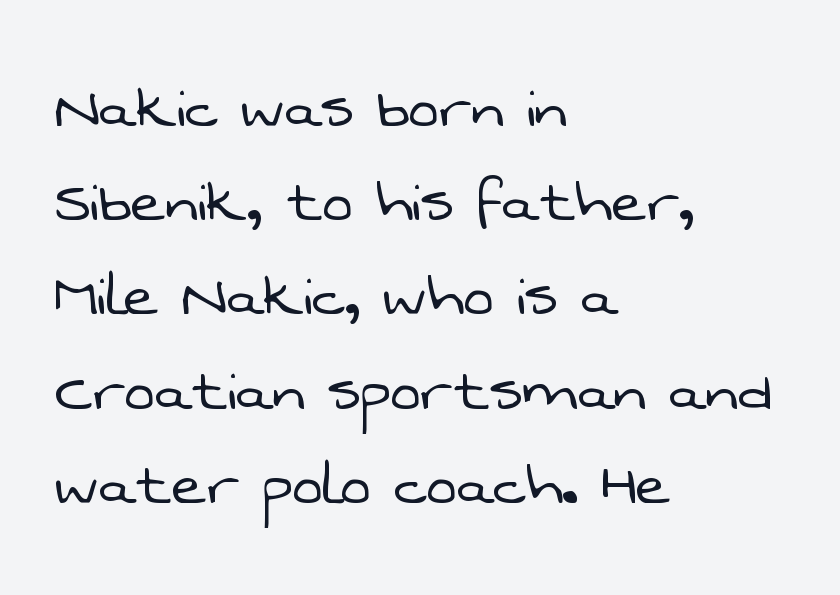
{"serif": "no", "bold": "no", "weight": "light", "width": "normal", "stroke_contrast": "low", "x_height": "medium", "monospaced": "no", "underline": "no", "align": "left", "line_spacing": "normal", "line_spacing_ratio": 1.29, "letter_spacing": "normal", "letter_spacing_em": 0.0, "glyph_px": 73}
